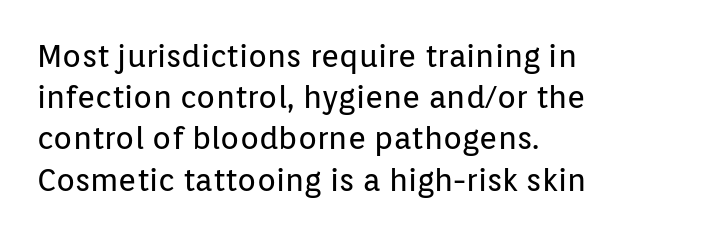
{"serif": "no", "italic": "no", "bold": "no", "weight": "regular", "width": "normal", "stroke_contrast": "low", "x_height": "medium", "monospaced": "no", "underline": "no", "align": "left", "line_spacing": "normal", "line_spacing_ratio": 1.33, "letter_spacing": "normal", "letter_spacing_em": 0.0, "glyph_px": 31}
